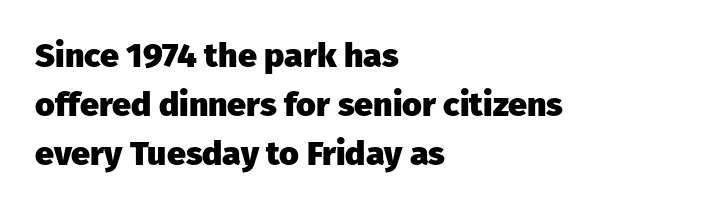
The image shows 34 px heavy sans-serif type, upright; set left-aligned, normal line spacing (1.44x), normal letter spacing, not underlined; low stroke contrast and a medium x-height.
